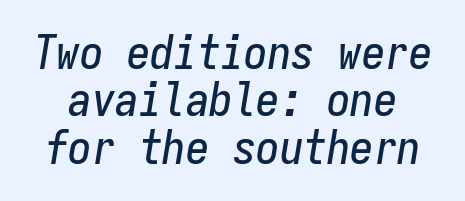
The image shows 47 px condensed type, italic (leaning right), monospaced; set tight line spacing (1.01x), normal letter spacing, not underlined; low stroke contrast and a medium x-height.
